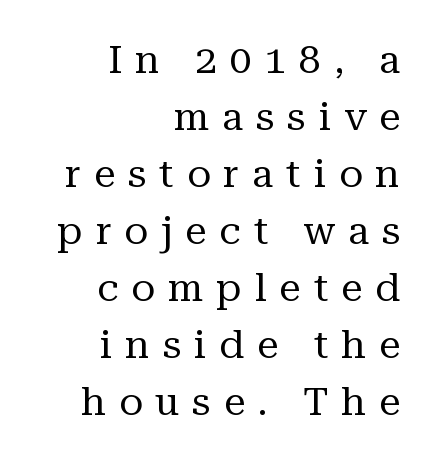
Q: Is the text bold? A: No.
Q: Is the text italic (slanted)? A: No, it is upright.
Q: Is the typeface a serif or a sans-serif typeface? A: Serif.
Q: Is the text underlined? A: No.
Q: How is the paragraph aligned? A: Right-aligned.
Q: Is the spacing between letters normal or unusually wide? A: Unusually wide.
Q: Is the spacing between lines tight, normal or loose? A: Normal.
Q: Width (condensed, normal, or wide)? A: Normal.
Q: Stroke contrast? A: Medium.
Q: x-height? A: Medium.
Q: Monospaced? A: No.
